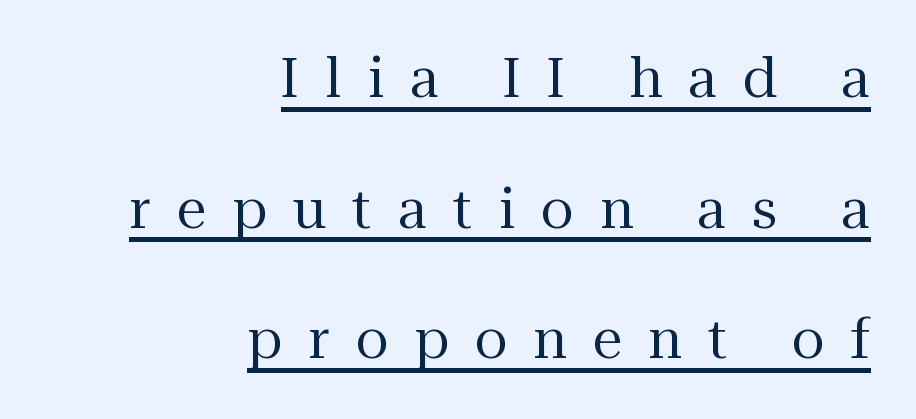
Leading: increased. The passage shown is typeset with a serif family. This sample has the flowing, uneven cadence of proportional lettering. What decoration does the sample have? An underline. Notice how the stems are strictly vertical — no italics here. Teacher's note: observe the even right margin — that is flush-right alignment.
